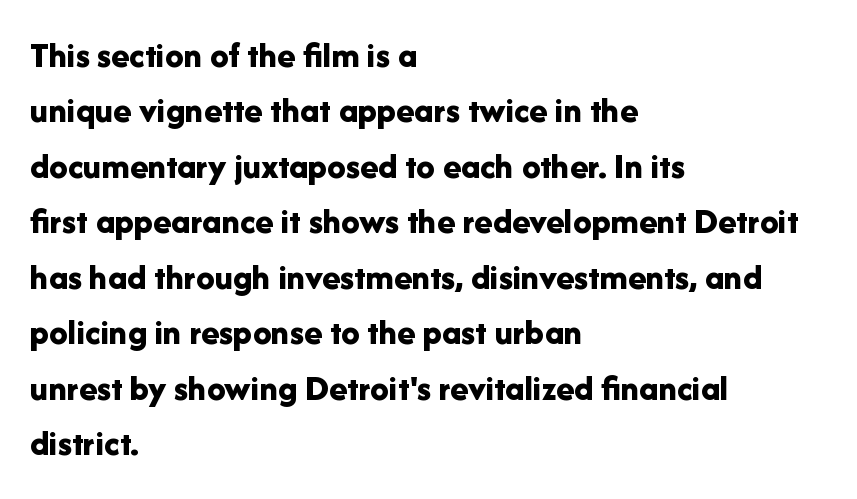
The type sits square on the baseline with zero lean. Here the designer chose a conventional face with non-uniform glyph widths. A student would call this left alignment; a typographer would say flush left, rag right. Each letter's strokes conclude bluntly, with no projecting serifs.
